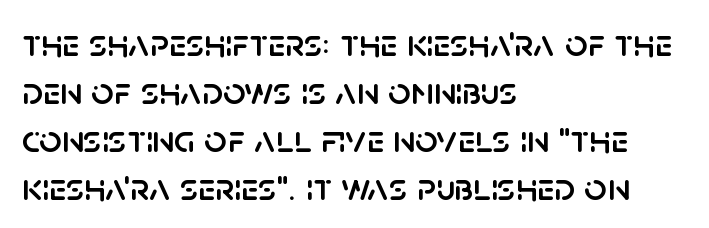
Q: Is the text italic (slanted)? A: No, it is upright.
Q: Is the typeface a serif or a sans-serif typeface? A: Sans-serif.
Q: Is the text underlined? A: No.
Q: How is the paragraph aligned? A: Left-aligned.
Q: Is the spacing between letters normal or unusually wide? A: Normal.
Q: Width (condensed, normal, or wide)? A: Normal.
Q: Stroke contrast? A: Low.
Q: x-height? A: Large.
Q: Monospaced? A: No.
